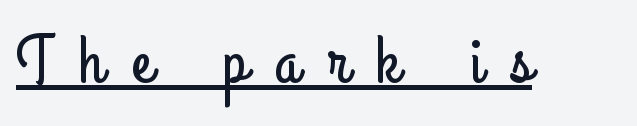
Q: Is the typeface a serif or a sans-serif typeface? A: Sans-serif.
Q: Is the text underlined? A: Yes.
Q: Is the spacing between letters normal or unusually wide? A: Unusually wide.
Q: Width (condensed, normal, or wide)? A: Condensed.
Q: Stroke contrast? A: Low.
Q: x-height? A: Small.
Q: Monospaced? A: No.
